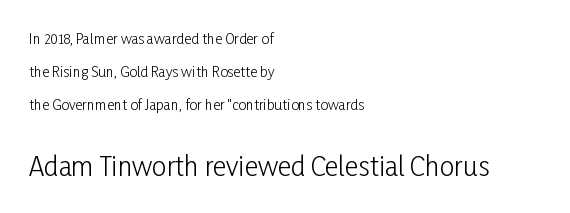
{"italic": "no", "bold": "no", "underline": "no", "align": "left", "line_spacing": "loose", "line_spacing_ratio": 2.35, "letter_spacing": "normal", "letter_spacing_em": 0.0, "larger_block": "second", "size_ratio": 1.86, "glyph_px": 26}
